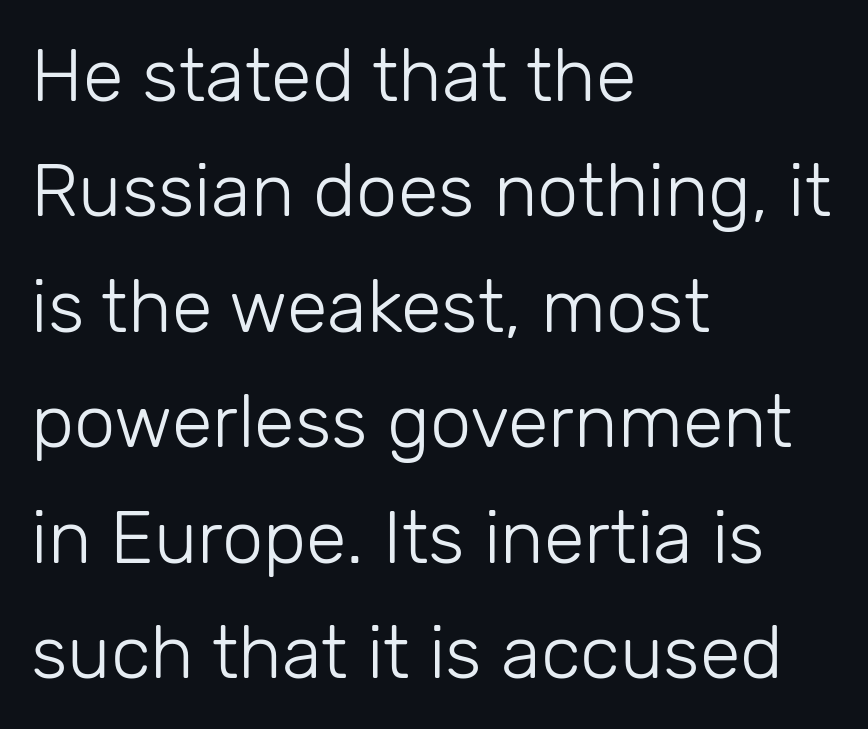
Q: Is the text bold? A: No.
Q: Is the text italic (slanted)? A: No, it is upright.
Q: Is the typeface a serif or a sans-serif typeface? A: Sans-serif.
Q: Is the text underlined? A: No.
Q: How is the paragraph aligned? A: Left-aligned.
Q: Is the spacing between letters normal or unusually wide? A: Normal.
Q: Is the spacing between lines tight, normal or loose? A: Normal.
Q: Width (condensed, normal, or wide)? A: Normal.
Q: Stroke contrast? A: Low.
Q: x-height? A: Medium.
Q: Monospaced? A: No.
